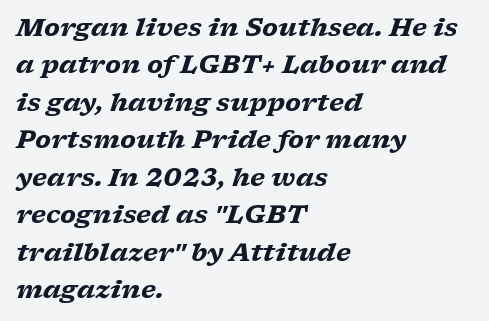
The image shows 25 px bold type, italic (leaning right); set left-aligned, normal line spacing (1.5x), normal letter spacing, not underlined.
